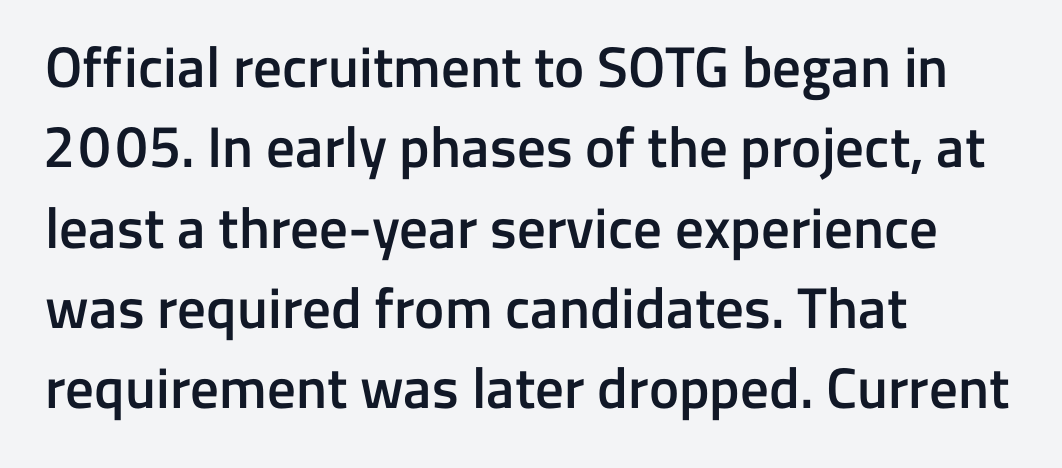
Q: Is the text bold? A: Semi-bold.
Q: Is the text italic (slanted)? A: No, it is upright.
Q: Is the typeface a serif or a sans-serif typeface? A: Sans-serif.
Q: Is the text underlined? A: No.
Q: How is the paragraph aligned? A: Left-aligned.
Q: Is the spacing between letters normal or unusually wide? A: Normal.
Q: Is the spacing between lines tight, normal or loose? A: Normal.
Q: Width (condensed, normal, or wide)? A: Normal.
Q: Stroke contrast? A: Low.
Q: x-height? A: Medium.
Q: Monospaced? A: No.
